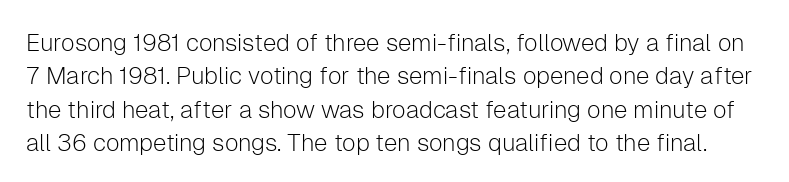
{"italic": "no", "bold": "no", "underline": "no", "line_spacing": "normal", "line_spacing_ratio": 1.39, "letter_spacing": "normal", "letter_spacing_em": 0.0, "glyph_px": 24}
